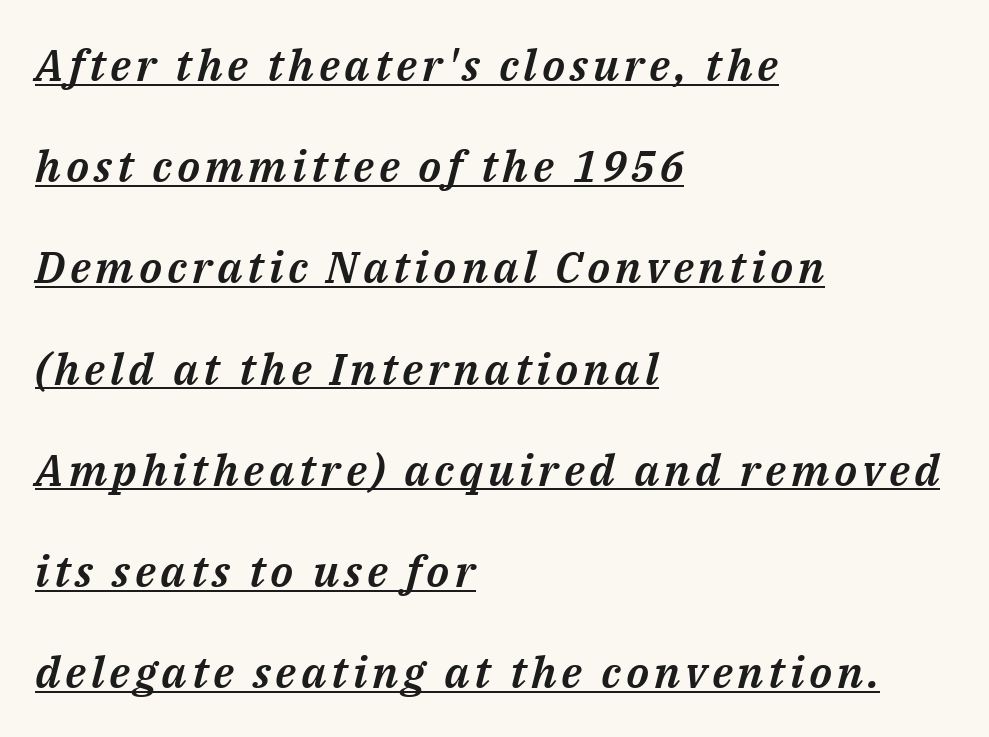
Q: Is the text italic (slanted)? A: Yes, it leans right by about 14 degrees.
Q: Is the text underlined? A: Yes.
Q: How is the paragraph aligned? A: Left-aligned.
Q: Is the spacing between lines tight, normal or loose? A: Loose.
Q: Width (condensed, normal, or wide)? A: Normal.
Q: Stroke contrast? A: Medium.
Q: x-height? A: Medium.
Q: Monospaced? A: No.
